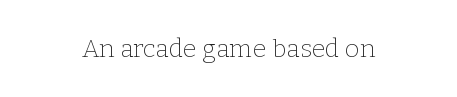
{"italic": "no", "bold": "no", "underline": "no", "letter_spacing": "normal", "letter_spacing_em": 0.0, "glyph_px": 25}
